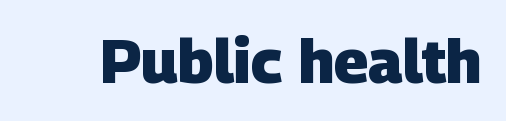
The image shows 60 px heavy sans-serif type; set normal letter spacing, not underlined; low stroke contrast and a large x-height.
